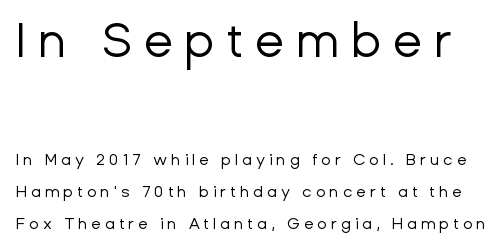
Descenders are the only things crossing below the line. Compare the two chunks: the upper has the greater cap height. Observe the wide spacing: letters keep a clear distance from each other. The font's upright variant was chosen for this text.
